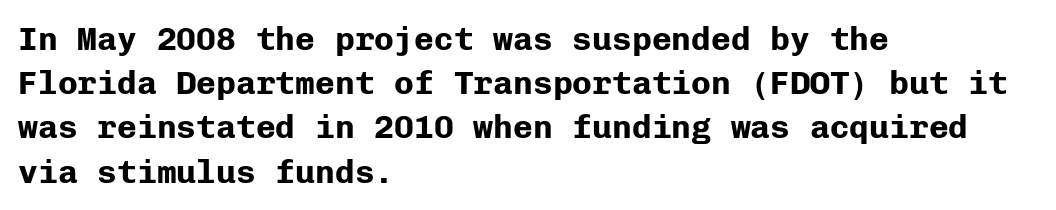
{"serif": "no", "italic": "no", "bold": "yes", "weight": "bold", "width": "normal", "stroke_contrast": "low", "x_height": "medium", "monospaced": "yes", "underline": "no", "align": "left", "line_spacing": "normal", "line_spacing_ratio": 1.34, "letter_spacing": "normal", "letter_spacing_em": 0.0, "glyph_px": 33}
